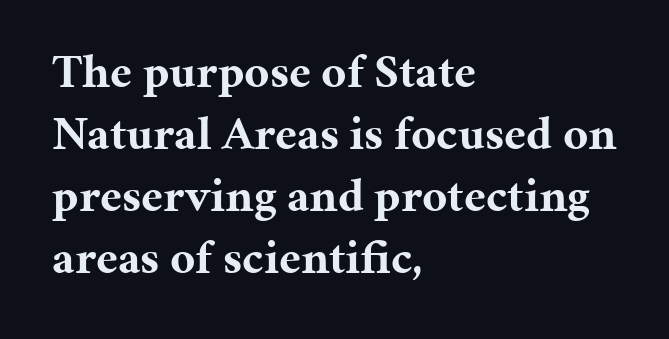
{"serif": "yes", "italic": "no", "bold": "yes", "weight": "bold", "width": "normal", "stroke_contrast": "medium", "x_height": "medium", "monospaced": "no", "underline": "no", "align": "left", "line_spacing": "normal", "line_spacing_ratio": 1.29, "letter_spacing": "normal", "letter_spacing_em": 0.0, "glyph_px": 48}
